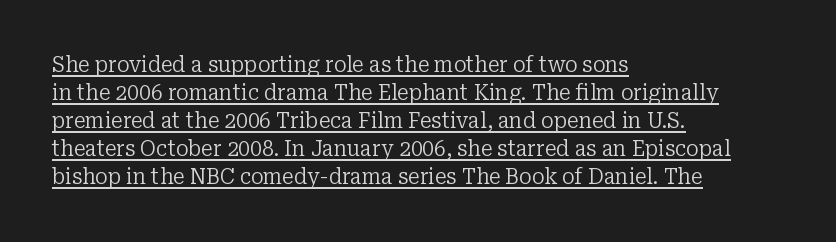
Q: Is the text bold? A: No.
Q: Is the text italic (slanted)? A: No, it is upright.
Q: Is the text underlined? A: Yes.
Q: How is the paragraph aligned? A: Left-aligned.
Q: Is the spacing between letters normal or unusually wide? A: Normal.
Q: Is the spacing between lines tight, normal or loose? A: Normal.
